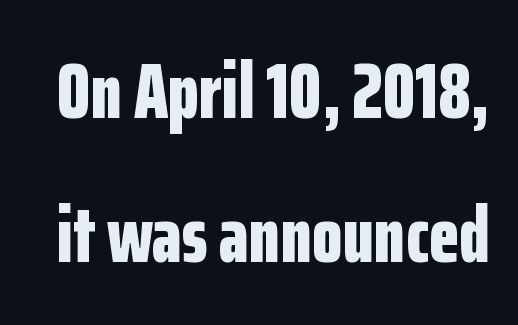
The passage shown is not underscored anywhere. These lines are rendered in a variable-pitch font. Letter spacing: default. The glyphs in this specimen are sans serif. Typesetter's note: full bold, strokes at maximum text heaviness. Quick note: not italic, upright.
